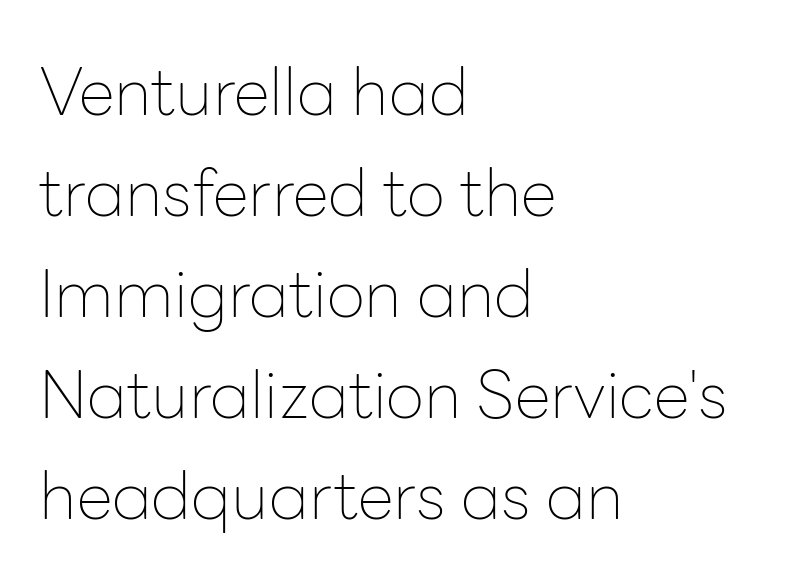
{"serif": "no", "italic": "no", "bold": "no", "weight": "thin", "width": "normal", "stroke_contrast": "low", "x_height": "medium", "monospaced": "no", "underline": "no", "align": "left", "line_spacing": "normal", "line_spacing_ratio": 1.53, "letter_spacing": "normal", "letter_spacing_em": 0.0, "glyph_px": 66}
